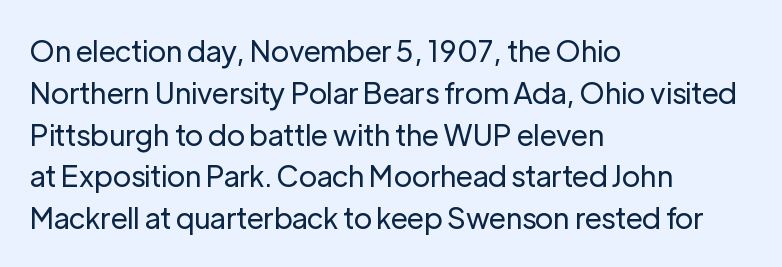
{"serif": "no", "italic": "no", "bold": "no", "weight": "regular", "width": "normal", "stroke_contrast": "low", "x_height": "medium", "monospaced": "no", "underline": "no", "align": "left", "line_spacing": "normal", "line_spacing_ratio": 1.44, "letter_spacing": "normal", "letter_spacing_em": 0.0, "glyph_px": 29}
